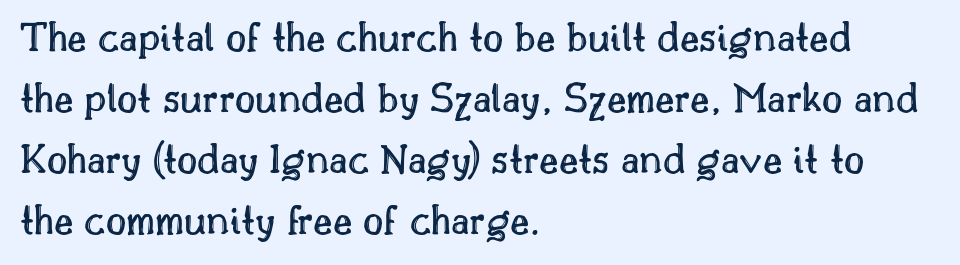
Q: Is the text italic (slanted)? A: No, it is upright.
Q: Is the text underlined? A: No.
Q: How is the paragraph aligned? A: Left-aligned.
Q: Is the spacing between letters normal or unusually wide? A: Normal.
Q: Is the spacing between lines tight, normal or loose? A: Normal.
Q: Width (condensed, normal, or wide)? A: Normal.
Q: x-height? A: Small.
Q: Monospaced? A: No.
